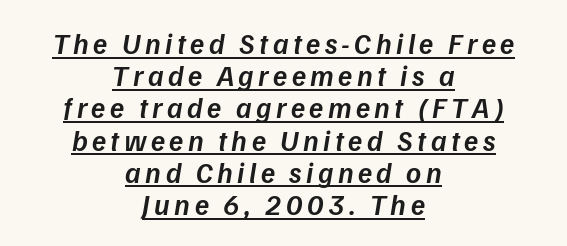
Italic: yes, the glyphs are oblique. A fair bit of extra ink — the face is semibold, not bold. Every word sits above its own underline. Note the varied advance widths — an 'i' is clearly narrower than an 'm'. These lines huddle together more closely than default settings would place them.
